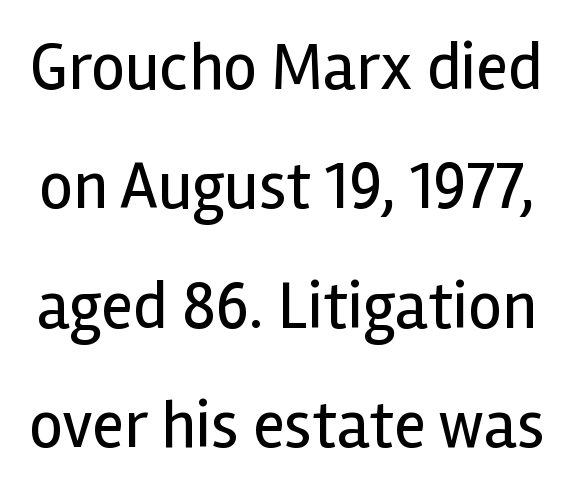
Q: Is the text bold? A: No.
Q: Is the text italic (slanted)? A: No, it is upright.
Q: Is the typeface a serif or a sans-serif typeface? A: Sans-serif.
Q: Is the text underlined? A: No.
Q: Is the spacing between letters normal or unusually wide? A: Normal.
Q: Width (condensed, normal, or wide)? A: Normal.
Q: x-height? A: Medium.
Q: Monospaced? A: No.
